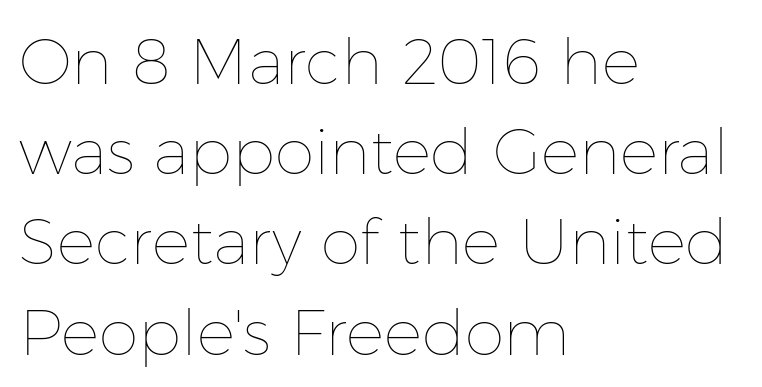
The image shows 64 px thin type, upright; set left-aligned, normal line spacing (1.41x), normal letter spacing, not underlined; low stroke contrast and a medium x-height.
